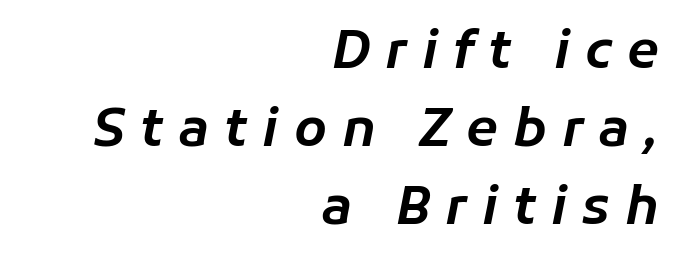
Q: Is the text italic (slanted)? A: Yes, it leans right by about 11 degrees.
Q: Is the text underlined? A: No.
Q: How is the paragraph aligned? A: Right-aligned.
Q: Is the spacing between letters normal or unusually wide? A: Unusually wide.
Q: Is the spacing between lines tight, normal or loose? A: Normal.
Q: Width (condensed, normal, or wide)? A: Normal.
Q: Stroke contrast? A: Low.
Q: x-height? A: Medium.
Q: Monospaced? A: No.
